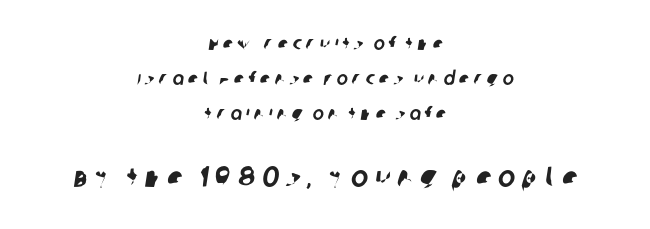
The image shows 29 px sans-serif type; set centered, line spacing 1.85x, unusually wide letter spacing (+0.22 em), not underlined; the second (bottom) block is 1.53x larger; low stroke contrast and a large x-height.
